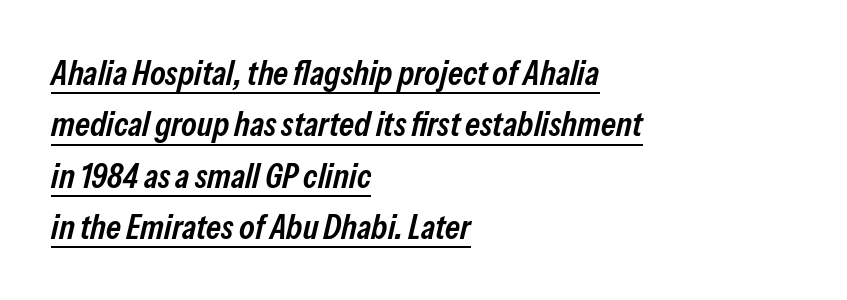
Q: Is the text bold? A: Semi-bold.
Q: Is the text italic (slanted)? A: Yes, it leans right by about 13 degrees.
Q: Is the text underlined? A: Yes.
Q: How is the paragraph aligned? A: Left-aligned.
Q: Is the spacing between letters normal or unusually wide? A: Normal.
Q: Is the spacing between lines tight, normal or loose? A: Normal.
Q: Width (condensed, normal, or wide)? A: Condensed.
Q: Stroke contrast? A: Low.
Q: x-height? A: Medium.
Q: Monospaced? A: No.
